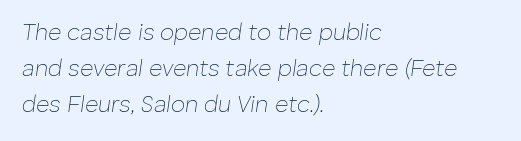
Q: Is the text bold? A: No.
Q: Is the text italic (slanted)? A: Yes, it leans right by about 8 degrees.
Q: Is the text underlined? A: No.
Q: How is the paragraph aligned? A: Left-aligned.
Q: Is the spacing between letters normal or unusually wide? A: Normal.
Q: Is the spacing between lines tight, normal or loose? A: Normal.
